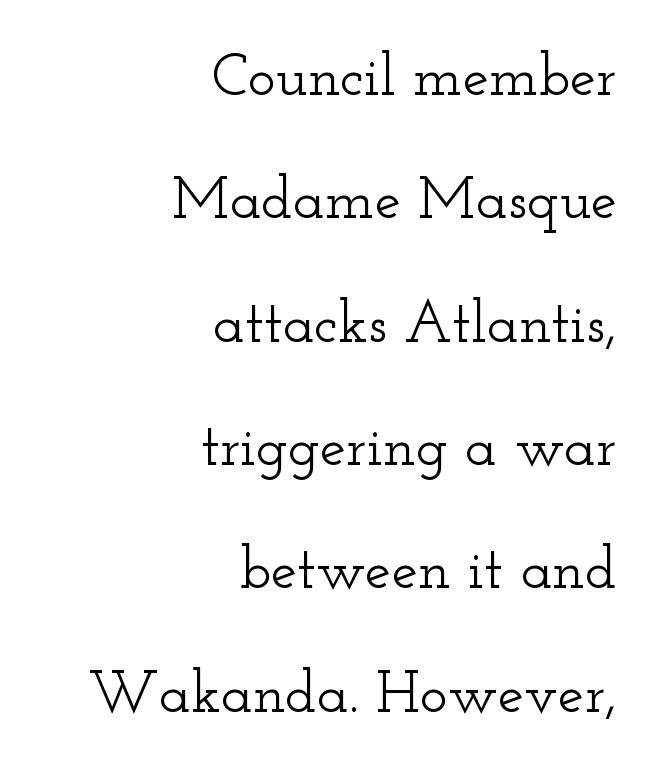
Notice how the stems are strictly vertical — no italics here. In terms of letterspacing, this is plain default setting. Observe the serifs anchoring each vertical stroke in this sample. Horizontal bands of white between lines are thick stripes. Looks like regular typesetting: each glyph gets only the width it needs. Leftover space on each line is placed entirely before the opening word.
